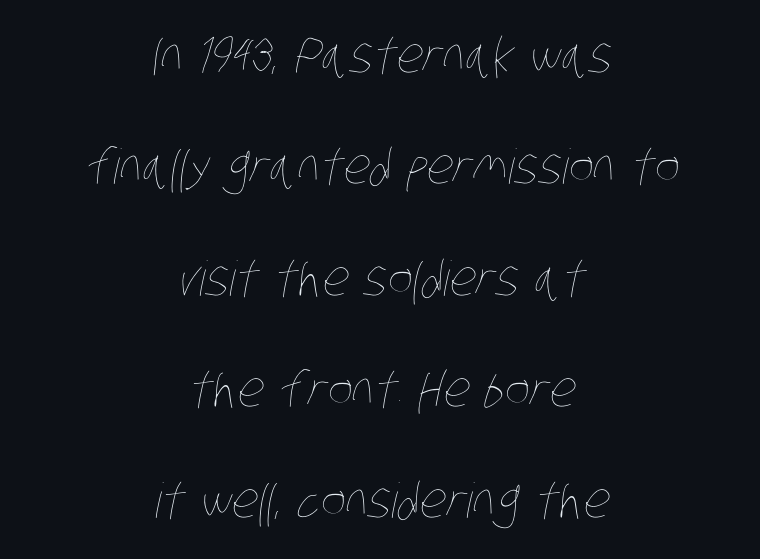
Q: Is the text bold? A: No.
Q: Is the text underlined? A: No.
Q: How is the paragraph aligned? A: Centered.
Q: Is the spacing between letters normal or unusually wide? A: Normal.
Q: Is the spacing between lines tight, normal or loose? A: Loose.
Q: Width (condensed, normal, or wide)? A: Condensed.
Q: Stroke contrast? A: Low.
Q: x-height? A: Large.
Q: Monospaced? A: No.
